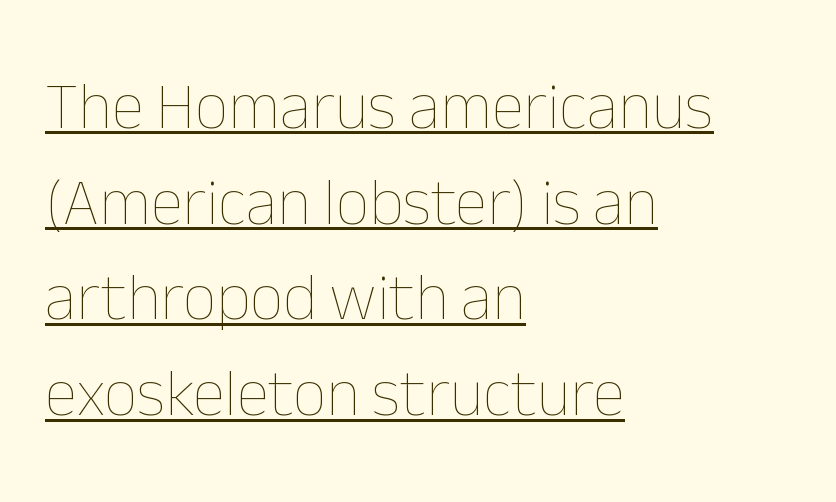
Glyph-to-glyph distance matches everyday printed text. Is this a fixed-width face? No — the glyphs have proportional, varying widths. Stems here are at most as thick as an everyday book face. Leftover space on each line is placed entirely after the last word.
